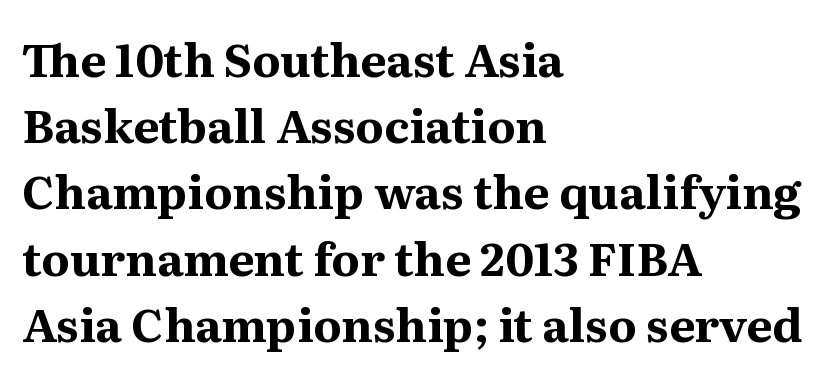
Q: Is the text bold? A: Yes.
Q: Is the text italic (slanted)? A: No, it is upright.
Q: Is the typeface a serif or a sans-serif typeface? A: Serif.
Q: Is the text underlined? A: No.
Q: How is the paragraph aligned? A: Left-aligned.
Q: Is the spacing between letters normal or unusually wide? A: Normal.
Q: Is the spacing between lines tight, normal or loose? A: Normal.
Q: Width (condensed, normal, or wide)? A: Normal.
Q: Stroke contrast? A: Medium.
Q: x-height? A: Medium.
Q: Monospaced? A: No.
